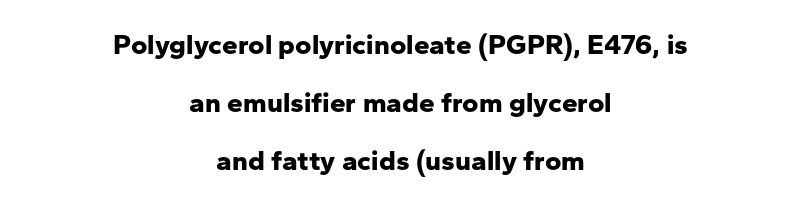
The image shows 28 px bold sans-serif type, upright; set centered, loose line spacing (2.08x), normal letter spacing, not underlined; low stroke contrast and a medium x-height.
